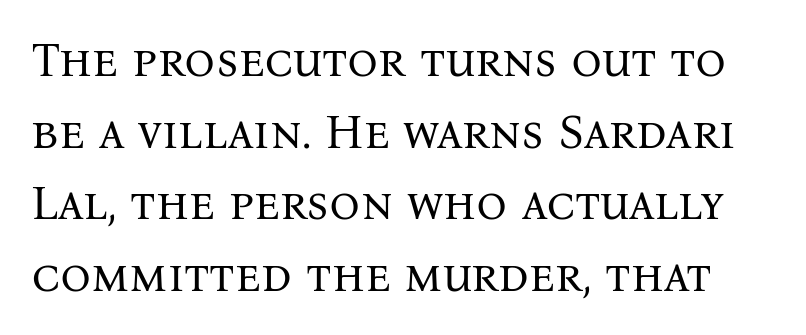
The image shows 48 px regular-weight serif type, upright; set normal line spacing (1.49x), normal letter spacing, not underlined; medium stroke contrast and a medium x-height.
